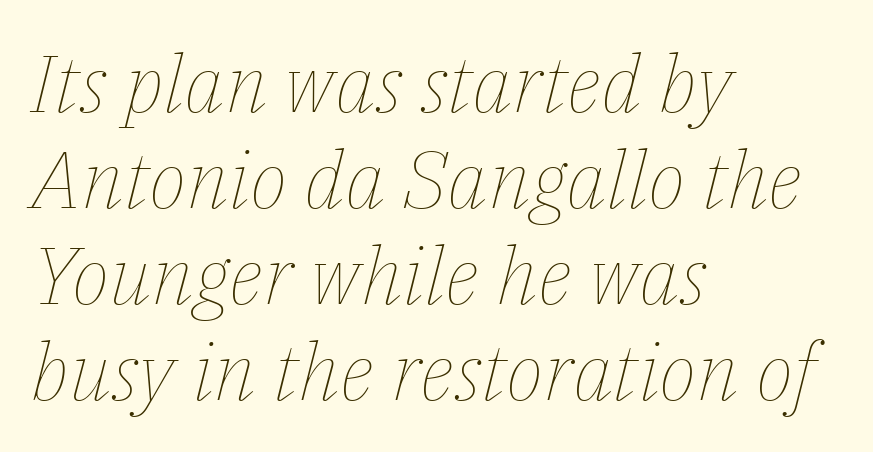
{"italic": "yes", "lean": "right", "slant_degrees": 14, "bold": "no", "weight": "thin", "width": "normal", "stroke_contrast": "low", "x_height": "medium", "monospaced": "no", "underline": "no", "align": "left", "line_spacing_ratio": 1.2, "letter_spacing": "normal", "letter_spacing_em": 0.0, "glyph_px": 80}
